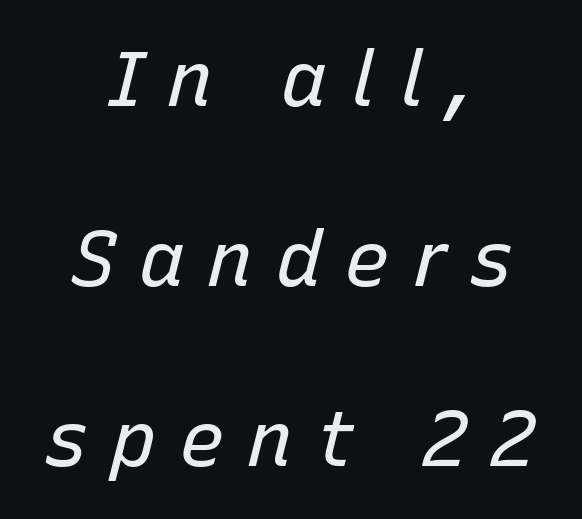
{"italic": "yes", "lean": "right", "slant_degrees": 15, "bold": "no", "weight": "regular", "width": "normal", "stroke_contrast": "low", "x_height": "medium", "monospaced": "no", "underline": "no", "align": "center", "line_spacing": "loose", "line_spacing_ratio": 2.34, "letter_spacing": "wide", "letter_spacing_em": 0.29, "glyph_px": 77}
